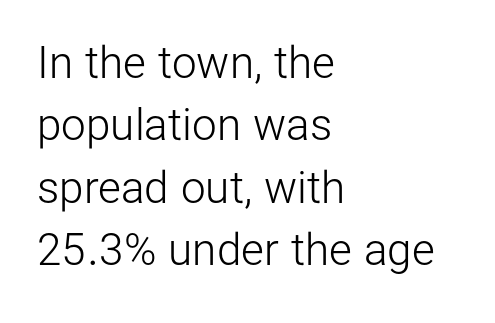
Q: Is the text bold? A: No.
Q: Is the text italic (slanted)? A: No, it is upright.
Q: Is the typeface a serif or a sans-serif typeface? A: Sans-serif.
Q: Is the text underlined? A: No.
Q: How is the paragraph aligned? A: Left-aligned.
Q: Is the spacing between letters normal or unusually wide? A: Normal.
Q: Is the spacing between lines tight, normal or loose? A: Normal.
Q: Width (condensed, normal, or wide)? A: Normal.
Q: Stroke contrast? A: Low.
Q: x-height? A: Medium.
Q: Monospaced? A: No.
